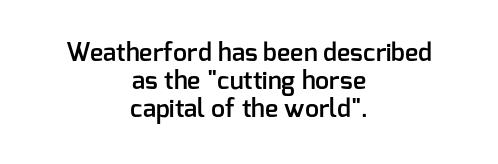
{"italic": "no", "bold": "semi", "underline": "no", "align": "center", "line_spacing": "tight", "line_spacing_ratio": 1.13, "letter_spacing": "normal", "letter_spacing_em": 0.0, "glyph_px": 25}
